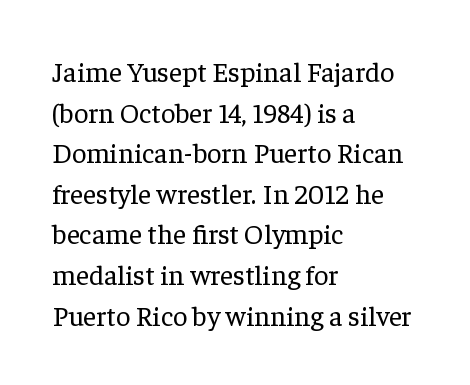
The image shows 28 px regular-weight serif type, upright; set left-aligned, normal line spacing (1.45x), normal letter spacing, not underlined; low stroke contrast and a medium x-height.
